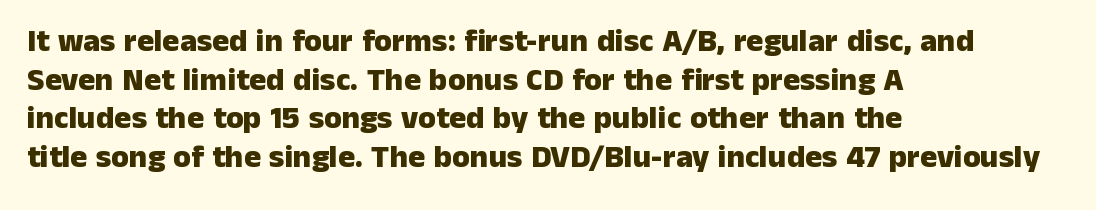
{"serif": "no", "italic": "no", "bold": "yes", "weight": "heavy", "width": "normal", "stroke_contrast": "low", "x_height": "medium", "monospaced": "no", "underline": "no", "align": "left", "line_spacing_ratio": 1.21, "letter_spacing": "normal", "letter_spacing_em": 0.0, "glyph_px": 32}
